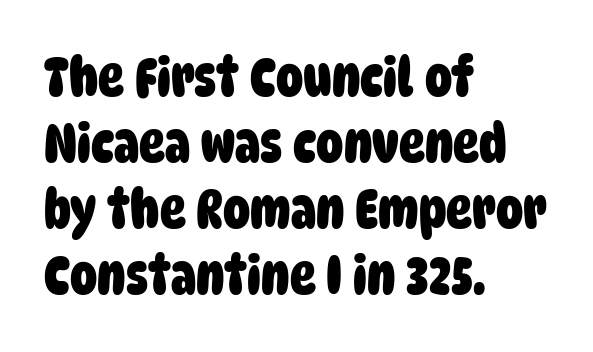
Q: Is the text bold? A: Yes.
Q: Is the typeface a serif or a sans-serif typeface? A: Sans-serif.
Q: Is the text underlined? A: No.
Q: How is the paragraph aligned? A: Left-aligned.
Q: Is the spacing between letters normal or unusually wide? A: Normal.
Q: Width (condensed, normal, or wide)? A: Condensed.
Q: Stroke contrast? A: Low.
Q: x-height? A: Large.
Q: Monospaced? A: No.
